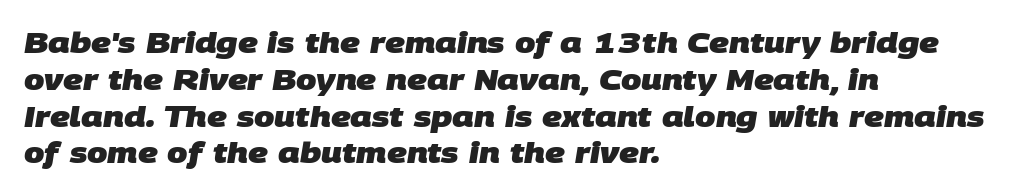
{"serif": "no", "bold": "yes", "weight": "heavy", "width": "normal", "stroke_contrast": "low", "x_height": "large", "monospaced": "no", "underline": "no", "align": "left", "line_spacing": "normal", "line_spacing_ratio": 1.27, "letter_spacing": "normal", "letter_spacing_em": 0.0, "glyph_px": 29}
